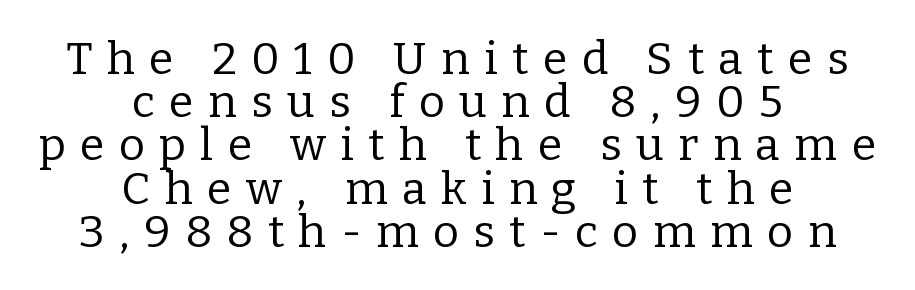
Q: Is the text bold? A: No.
Q: Is the text italic (slanted)? A: No, it is upright.
Q: Is the typeface a serif or a sans-serif typeface? A: Serif.
Q: Is the text underlined? A: No.
Q: How is the paragraph aligned? A: Centered.
Q: Is the spacing between letters normal or unusually wide? A: Unusually wide.
Q: Is the spacing between lines tight, normal or loose? A: Tight.
Q: Width (condensed, normal, or wide)? A: Normal.
Q: Stroke contrast? A: Low.
Q: x-height? A: Medium.
Q: Monospaced? A: No.
